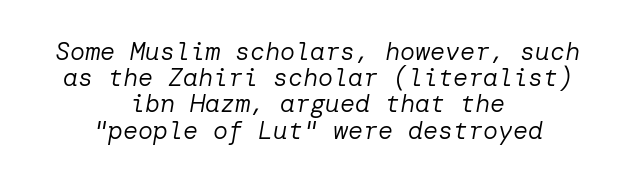
The image shows 25 px text type, italic (leaning right); set centered, tight line spacing (1.05x), normal letter spacing, not underlined.
